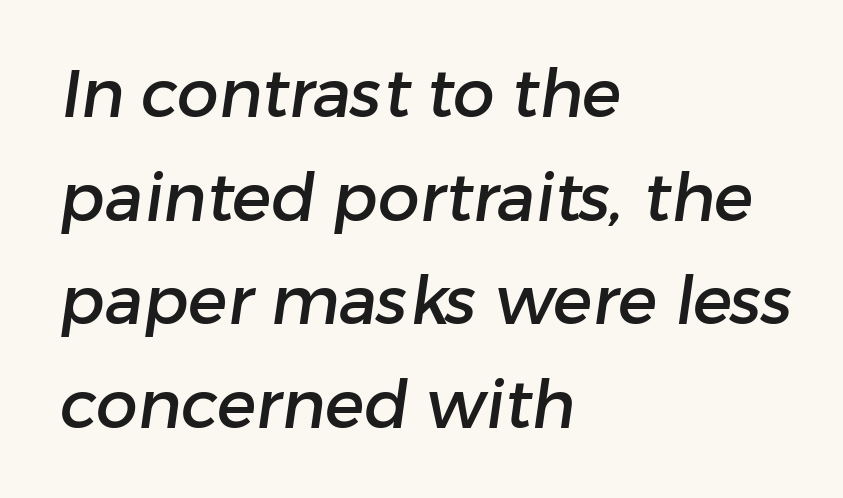
Think of a printed novel: that variable character pitch is what you see here. The specimen omits any rule beneath the text block's lines. Students, note that the glyphs here touch the page at normal intervals. You can tell from the bare stems that sans-serif type was used.
